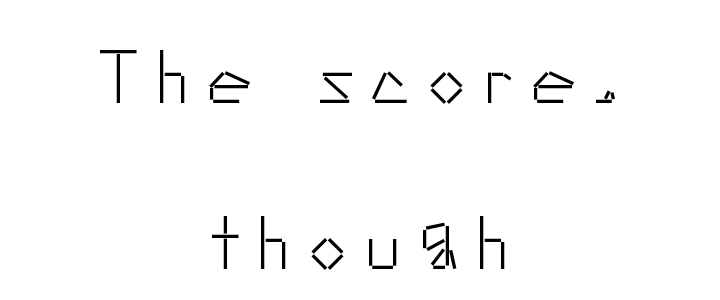
Q: Is the text bold? A: No.
Q: Is the text italic (slanted)? A: No, it is upright.
Q: Is the typeface a serif or a sans-serif typeface? A: Sans-serif.
Q: Is the text underlined? A: No.
Q: How is the paragraph aligned? A: Centered.
Q: Is the spacing between letters normal or unusually wide? A: Unusually wide.
Q: Is the spacing between lines tight, normal or loose? A: Loose.
Q: Width (condensed, normal, or wide)? A: Normal.
Q: Stroke contrast? A: Low.
Q: x-height? A: Small.
Q: Monospaced? A: No.
